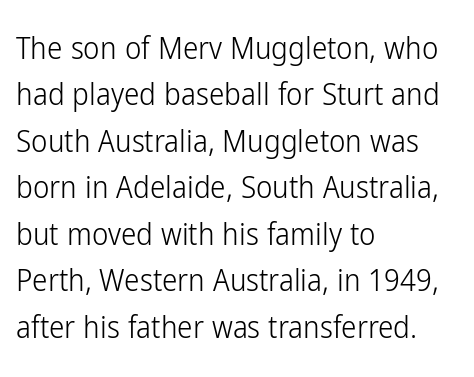
The image shows 31 px light, condensed sans-serif type, upright; set left-aligned, normal line spacing (1.5x), normal letter spacing, not underlined; low stroke contrast and a medium x-height.
